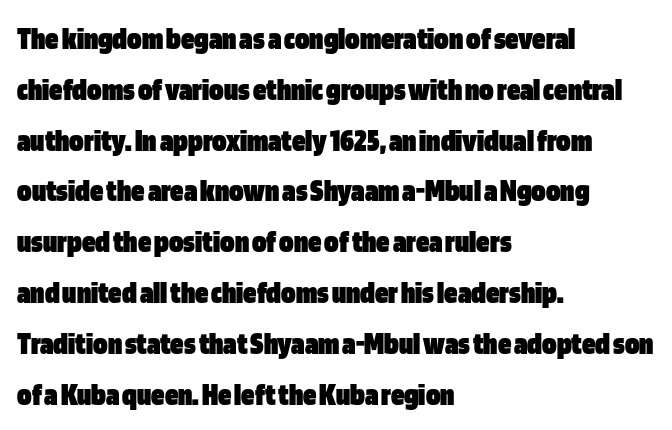
{"serif": "no", "italic": "no", "bold": "yes", "weight": "heavy", "width": "condensed", "stroke_contrast": "low", "x_height": "large", "monospaced": "no", "underline": "no", "align": "left", "line_spacing": "normal", "line_spacing_ratio": 1.54, "letter_spacing": "normal", "letter_spacing_em": 0.0, "glyph_px": 33}
